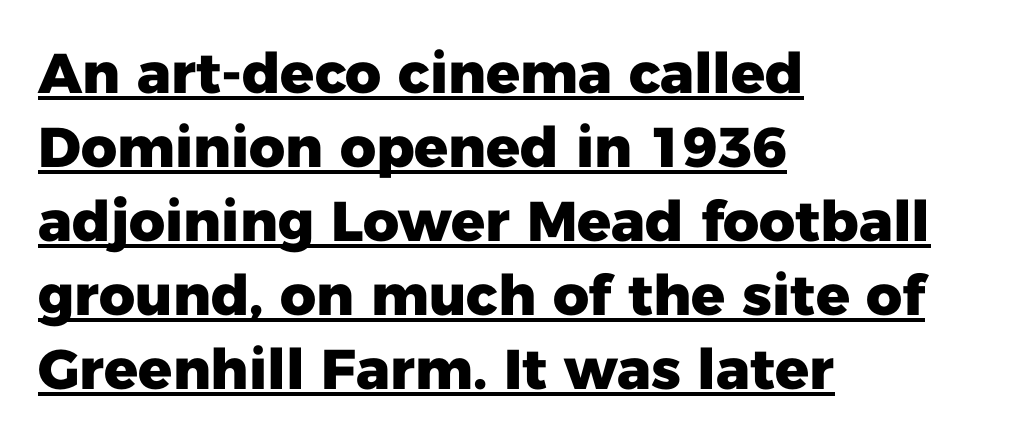
Q: Is the text bold? A: Yes.
Q: Is the text italic (slanted)? A: No, it is upright.
Q: Is the typeface a serif or a sans-serif typeface? A: Sans-serif.
Q: Is the text underlined? A: Yes.
Q: How is the paragraph aligned? A: Left-aligned.
Q: Is the spacing between letters normal or unusually wide? A: Normal.
Q: Is the spacing between lines tight, normal or loose? A: Normal.
Q: Width (condensed, normal, or wide)? A: Normal.
Q: Stroke contrast? A: Low.
Q: x-height? A: Medium.
Q: Monospaced? A: No.
